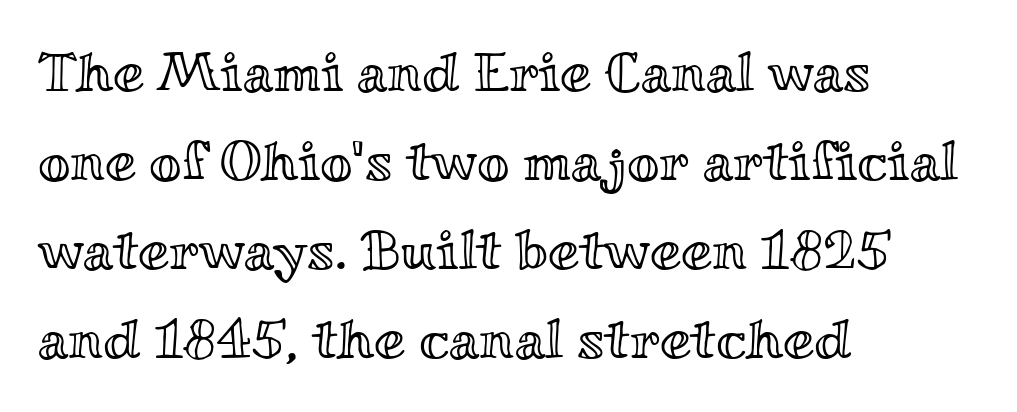
Q: Is the text italic (slanted)? A: No, it is upright.
Q: Is the text underlined? A: No.
Q: How is the paragraph aligned? A: Left-aligned.
Q: Is the spacing between letters normal or unusually wide? A: Normal.
Q: Is the spacing between lines tight, normal or loose? A: Normal.
Q: Width (condensed, normal, or wide)? A: Wide.
Q: x-height? A: Small.
Q: Monospaced? A: No.
